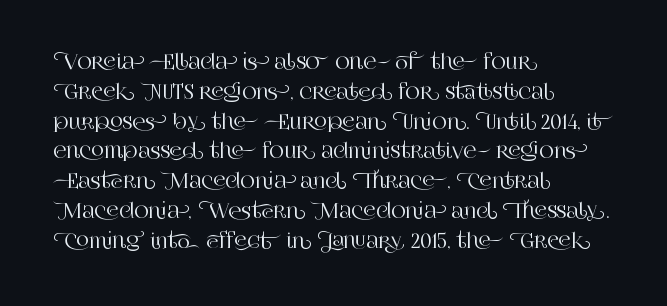
Notice how descenders clear the ascenders below comfortably — that's standard leading. In terms of letterspacing, this is plain default setting. Descender tails drop into unmarked territory. Layout note: lines flush left. The typography opts for an upright posture over an oblique one.
